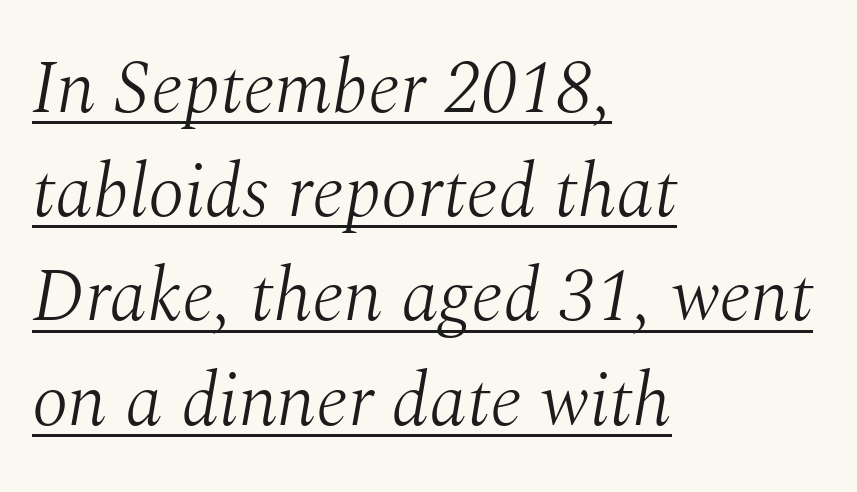
The image shows 75 px light serif type, italic (leaning right); set left-aligned, normal line spacing (1.39x), normal letter spacing, underlined; medium stroke contrast and a medium x-height.
